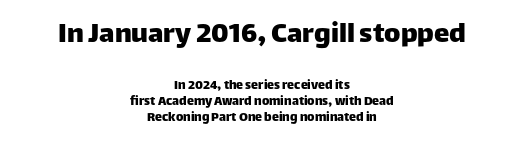
Serif or sans? Sans — the stroke terminals are bare. Only glyphs here, with clear space below each row. The passage shown begins with its larger block and ends with its smaller one. Alignment: centered.
